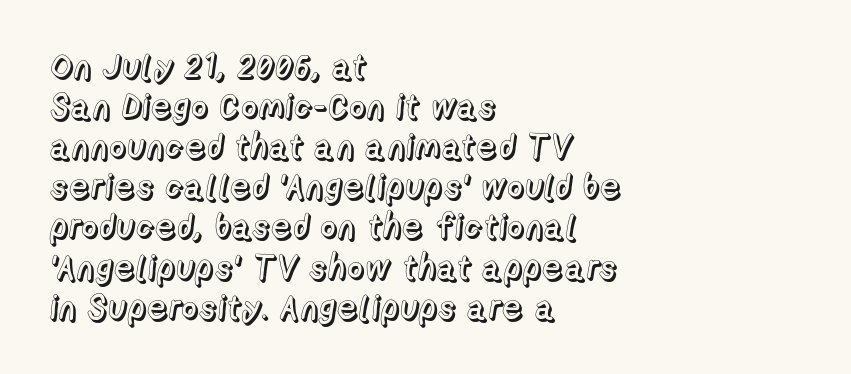
{"width": "normal", "x_height": "medium", "monospaced": "no", "underline": "no", "align": "left", "line_spacing_ratio": 1.18, "letter_spacing": "normal", "letter_spacing_em": 0.0, "glyph_px": 34}
